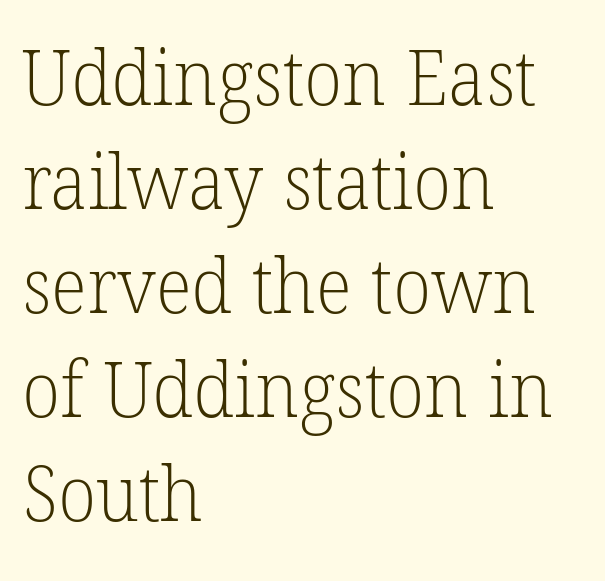
{"serif": "yes", "bold": "no", "weight": "light", "width": "normal", "stroke_contrast": "low", "x_height": "medium", "monospaced": "no", "underline": "no", "align": "left", "line_spacing": "normal", "line_spacing_ratio": 1.35, "letter_spacing": "normal", "letter_spacing_em": 0.0, "glyph_px": 77}
